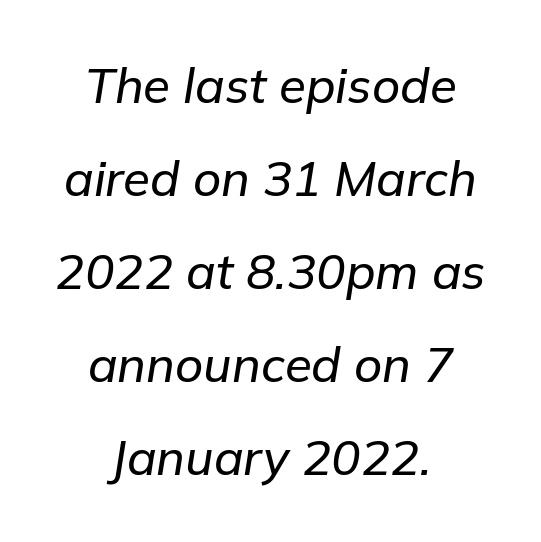
If you folded the block vertically in half, each line would mirror itself in length. Do the characters align in a grid? No, the font is proportional. Loosely led — the rows are spread out. Rule under the text: the space is simply empty.
